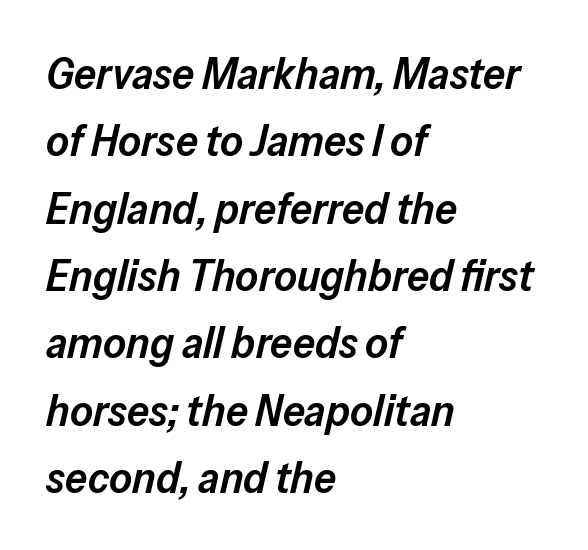
The rows are spaced the way most documents space them. Each line starts at the same left margin while the right side varies. The area under the type is left untouched. Inter-character spacing is left at the font's built-in metrics. The letters advance in unequal steps, a hallmark of proportional type.
